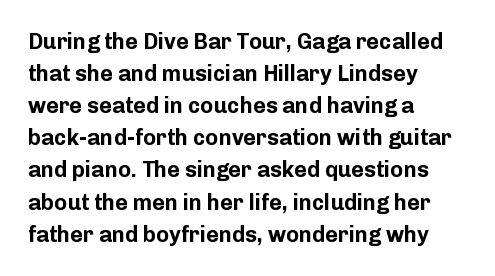
Q: Is the text bold? A: Yes.
Q: Is the text italic (slanted)? A: No, it is upright.
Q: Is the text underlined? A: No.
Q: How is the paragraph aligned? A: Left-aligned.
Q: Is the spacing between letters normal or unusually wide? A: Normal.
Q: Is the spacing between lines tight, normal or loose? A: Normal.
